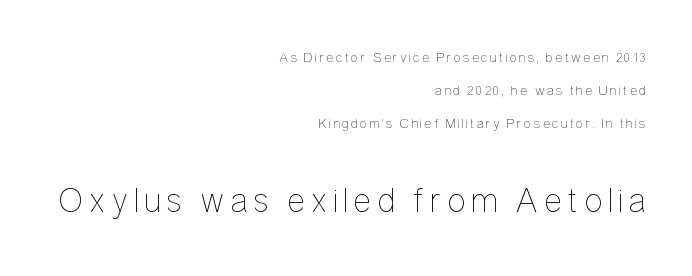
Q: Is the text bold? A: No.
Q: Is the text italic (slanted)? A: No, it is upright.
Q: Is the text underlined? A: No.
Q: How is the paragraph aligned? A: Right-aligned.
Q: Is the spacing between lines tight, normal or loose? A: Loose.
Q: Which block of text is set in a larger size, the first (top) or the second (bottom)? A: The second (bottom) one.
Q: Width (condensed, normal, or wide)? A: Condensed.
Q: Stroke contrast? A: Low.
Q: x-height? A: Medium.
Q: Monospaced? A: No.
